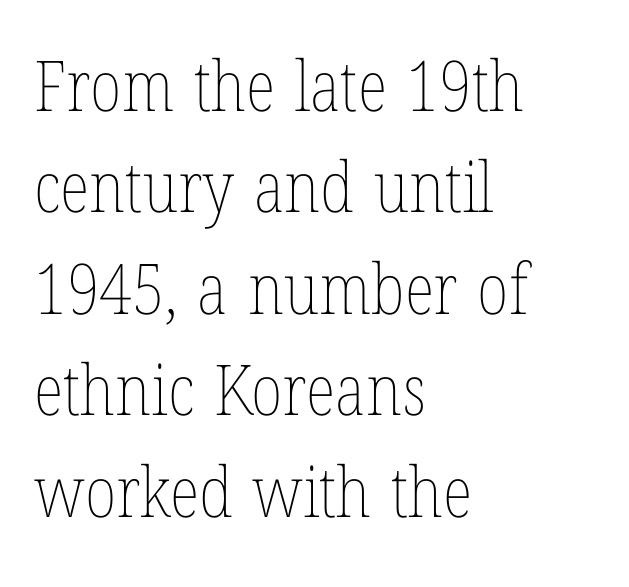
Q: Is the text bold? A: No.
Q: Is the text italic (slanted)? A: No, it is upright.
Q: Is the text underlined? A: No.
Q: How is the paragraph aligned? A: Left-aligned.
Q: Is the spacing between letters normal or unusually wide? A: Normal.
Q: Is the spacing between lines tight, normal or loose? A: Normal.
Q: Width (condensed, normal, or wide)? A: Condensed.
Q: Stroke contrast? A: Low.
Q: x-height? A: Medium.
Q: Monospaced? A: No.
